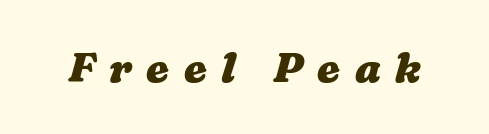
The image shows 41 px heavy, wide type; set unusually wide letter spacing (+0.35 em), not underlined; medium stroke contrast and a medium x-height.
